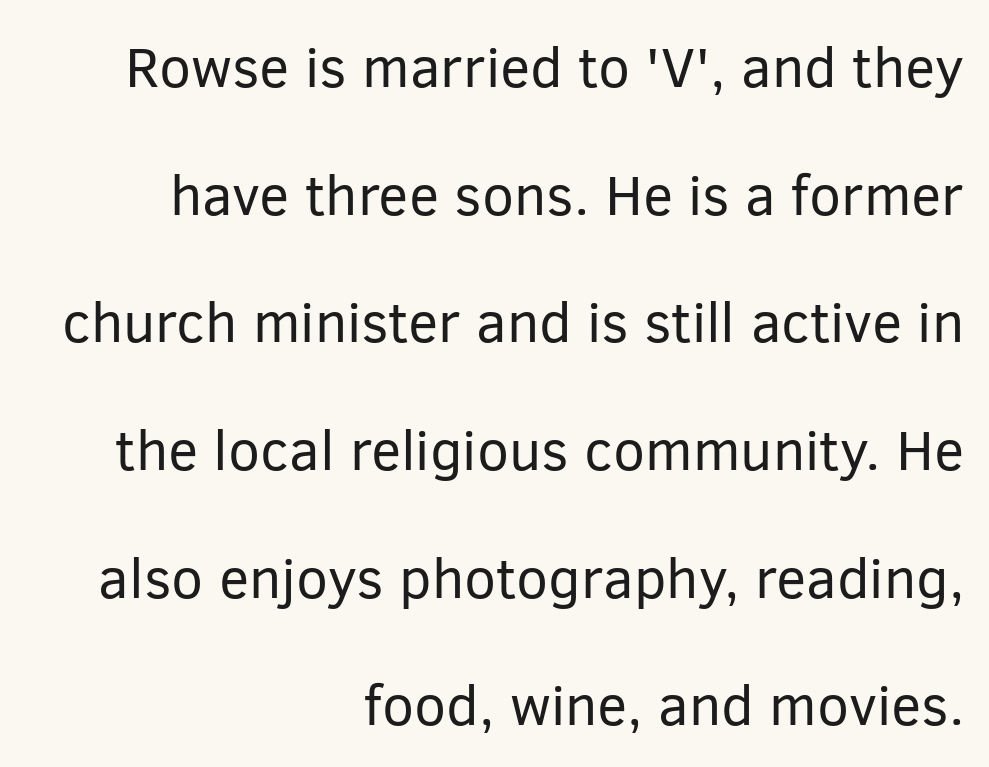
Q: Is the text bold? A: No.
Q: Is the text italic (slanted)? A: No, it is upright.
Q: Is the typeface a serif or a sans-serif typeface? A: Sans-serif.
Q: Is the text underlined? A: No.
Q: How is the paragraph aligned? A: Right-aligned.
Q: Is the spacing between letters normal or unusually wide? A: Normal.
Q: Is the spacing between lines tight, normal or loose? A: Loose.
Q: Width (condensed, normal, or wide)? A: Normal.
Q: Stroke contrast? A: Low.
Q: x-height? A: Medium.
Q: Monospaced? A: No.
